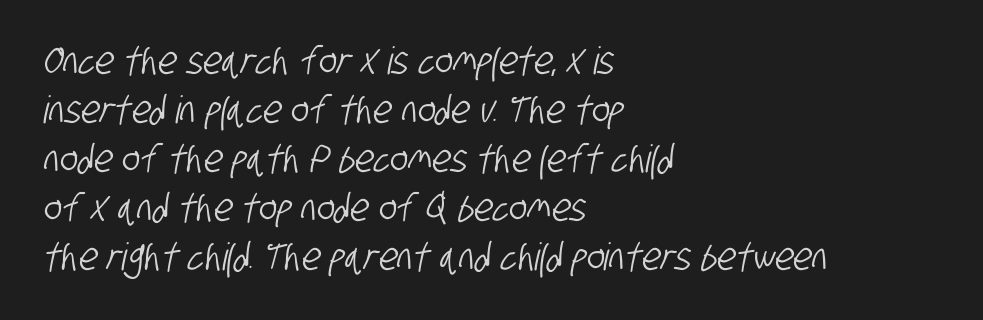
{"serif": "no", "width": "condensed", "stroke_contrast": "low", "x_height": "large", "monospaced": "no", "underline": "no", "align": "left", "line_spacing": "normal", "line_spacing_ratio": 1.29, "letter_spacing": "normal", "letter_spacing_em": 0.0, "glyph_px": 38}
